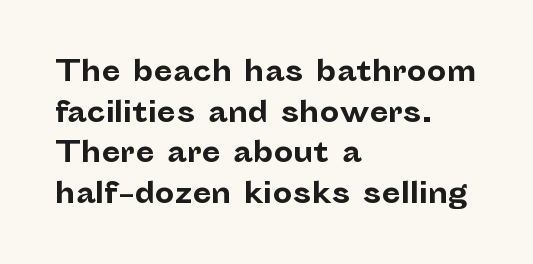
{"serif": "no", "italic": "no", "bold": "yes", "weight": "bold", "width": "normal", "stroke_contrast": "low", "x_height": "medium", "monospaced": "no", "underline": "no", "align": "left", "line_spacing": "normal", "line_spacing_ratio": 1.45, "letter_spacing": "normal", "letter_spacing_em": 0.0, "glyph_px": 28}
